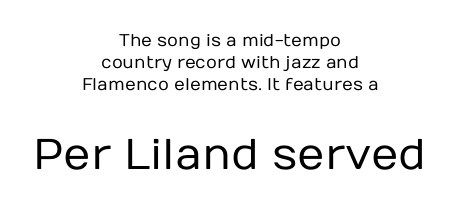
Q: Is the text bold? A: No.
Q: Is the text italic (slanted)? A: No, it is upright.
Q: Is the typeface a serif or a sans-serif typeface? A: Sans-serif.
Q: Is the text underlined? A: No.
Q: How is the paragraph aligned? A: Centered.
Q: Is the spacing between letters normal or unusually wide? A: Normal.
Q: Is the spacing between lines tight, normal or loose? A: Normal.
Q: Which block of text is set in a larger size, the first (top) or the second (bottom)? A: The second (bottom) one.
Q: Width (condensed, normal, or wide)? A: Normal.
Q: Stroke contrast? A: Low.
Q: x-height? A: Medium.
Q: Monospaced? A: No.
